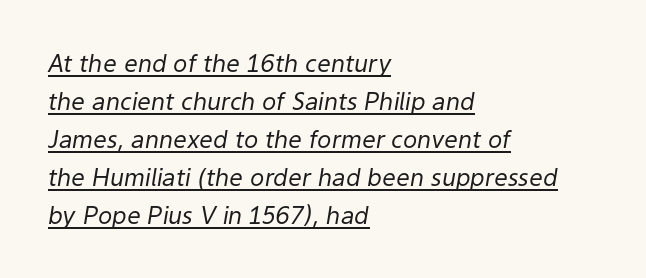
Notice how the stems are inclined rather than vertical — that's the hallmark of italics. Words appear dense and cohesive because spacing is normal. This sample carries an underscore along the baseline area. The paragraph has a hard left edge and a soft right edge.
